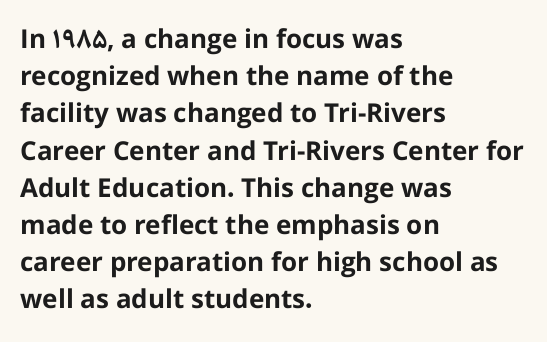
Q: Is the text bold? A: Yes.
Q: Is the text italic (slanted)? A: No, it is upright.
Q: Is the text underlined? A: No.
Q: How is the paragraph aligned? A: Left-aligned.
Q: Is the spacing between letters normal or unusually wide? A: Normal.
Q: Is the spacing between lines tight, normal or loose? A: Normal.
